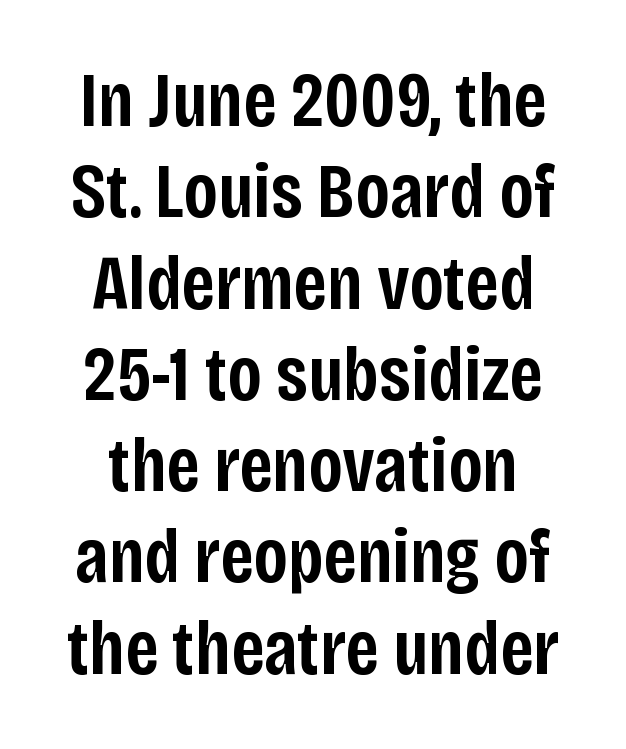
Q: Is the text bold? A: Semi-bold.
Q: Is the text italic (slanted)? A: No, it is upright.
Q: Is the typeface a serif or a sans-serif typeface? A: Sans-serif.
Q: Is the text underlined? A: No.
Q: Is the spacing between letters normal or unusually wide? A: Normal.
Q: Width (condensed, normal, or wide)? A: Condensed.
Q: Stroke contrast? A: Low.
Q: x-height? A: Large.
Q: Monospaced? A: No.
